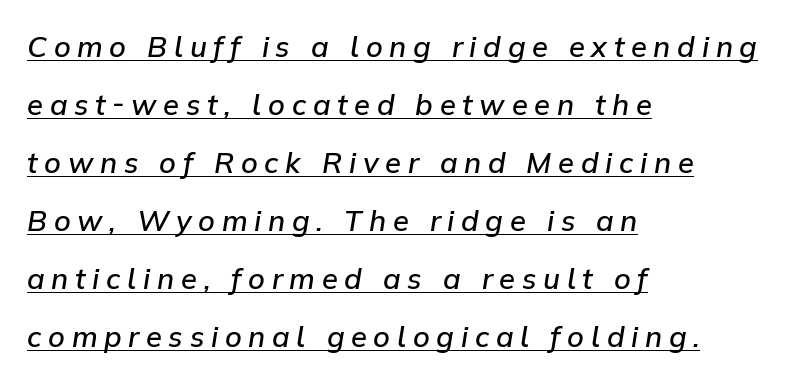
Do the characters align in a grid? No, the font is proportional. Baseline-to-baseline distance is far greater than the letter height. A somewhat darkened texture: the type is semibold rather than bold. The face used here is rendered with a markedly widened letterfit.
